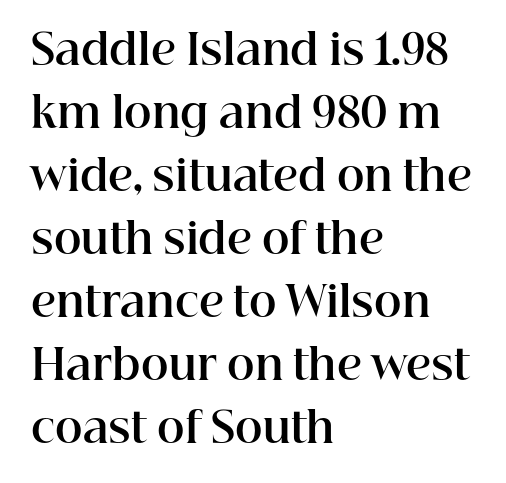
{"serif": "yes", "italic": "no", "bold": "yes", "weight": "bold", "width": "normal", "stroke_contrast": "high", "x_height": "medium", "monospaced": "no", "underline": "no", "align": "left", "line_spacing": "normal", "line_spacing_ratio": 1.5, "letter_spacing": "normal", "letter_spacing_em": 0.0, "glyph_px": 42}
